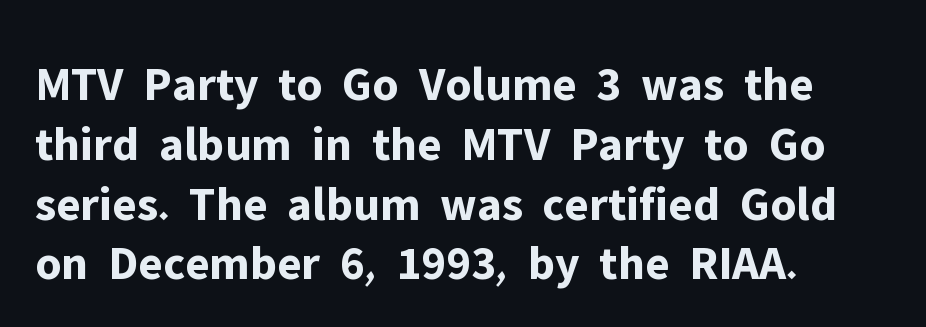
Q: Is the text bold? A: Yes.
Q: Is the text italic (slanted)? A: No, it is upright.
Q: Is the typeface a serif or a sans-serif typeface? A: Sans-serif.
Q: Is the text underlined? A: No.
Q: How is the paragraph aligned? A: Left-aligned.
Q: Is the spacing between letters normal or unusually wide? A: Normal.
Q: Width (condensed, normal, or wide)? A: Normal.
Q: Stroke contrast? A: Low.
Q: x-height? A: Medium.
Q: Monospaced? A: No.
